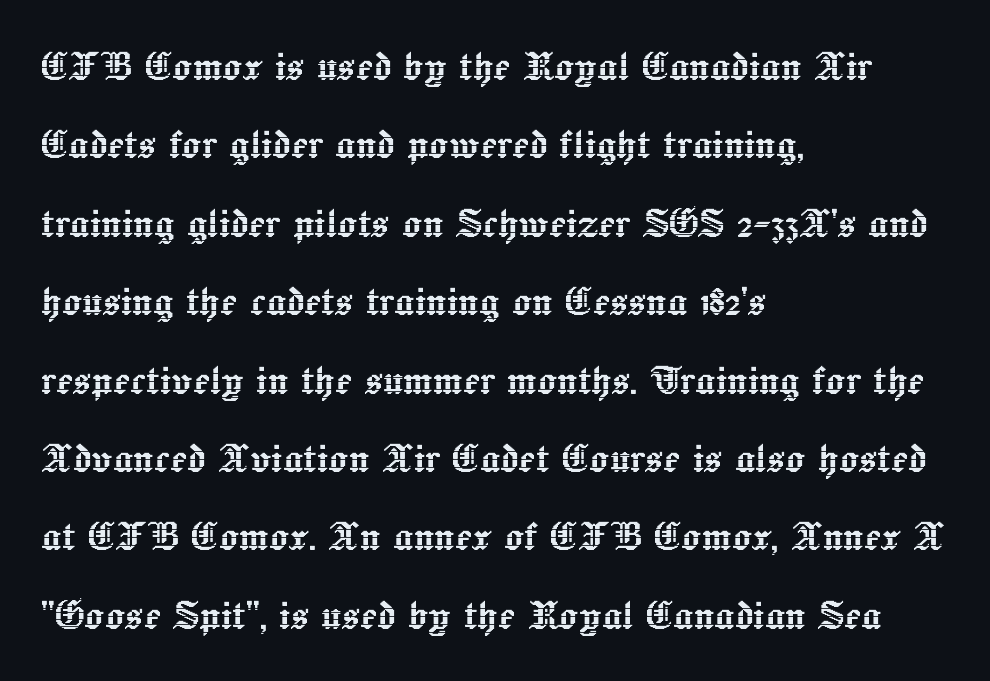
Q: Is the text italic (slanted)? A: No, it is upright.
Q: Is the text underlined? A: No.
Q: How is the paragraph aligned? A: Left-aligned.
Q: Is the spacing between letters normal or unusually wide? A: Normal.
Q: Is the spacing between lines tight, normal or loose? A: Normal.
Q: Width (condensed, normal, or wide)? A: Normal.
Q: x-height? A: Medium.
Q: Monospaced? A: No.
